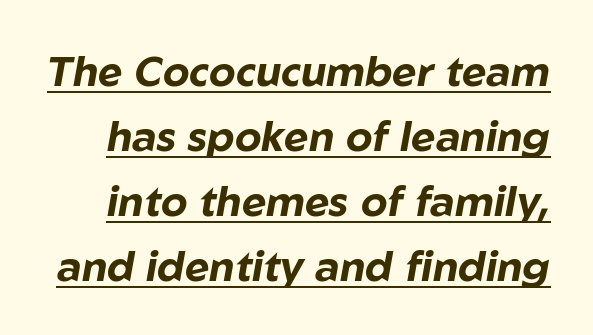
{"italic": "yes", "lean": "right", "slant_degrees": 10, "bold": "yes", "weight": "bold", "width": "normal", "stroke_contrast": "low", "x_height": "medium", "monospaced": "no", "underline": "yes", "line_spacing": "normal", "line_spacing_ratio": 1.55, "letter_spacing": "normal", "letter_spacing_em": 0.0, "glyph_px": 42}
